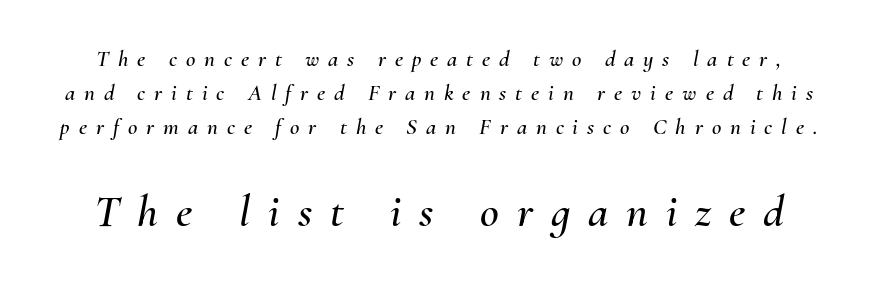
{"italic": "yes", "lean": "right", "slant_degrees": 10, "width": "normal", "stroke_contrast": "medium", "x_height": "small", "monospaced": "no", "underline": "no", "line_spacing": "normal", "line_spacing_ratio": 1.48, "letter_spacing": "wide", "letter_spacing_em": 0.39, "larger_block": "second", "size_ratio": 2.0, "glyph_px": 46}
